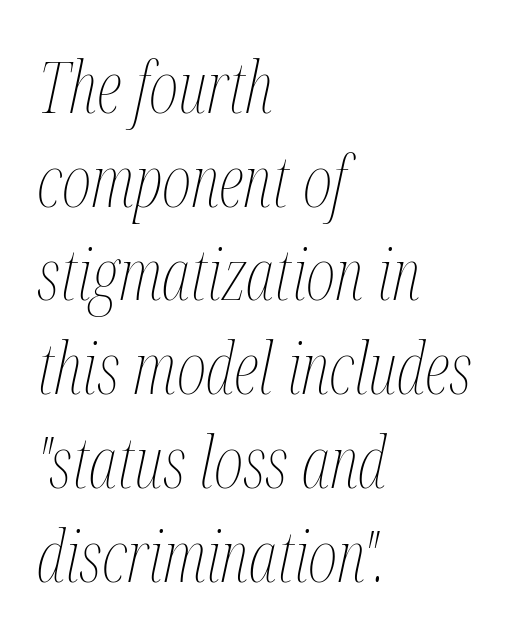
{"italic": "yes", "lean": "right", "slant_degrees": 12, "bold": "no", "weight": "thin", "width": "condensed", "stroke_contrast": "medium", "x_height": "medium", "monospaced": "no", "underline": "no", "align": "left", "line_spacing": "normal", "line_spacing_ratio": 1.32, "letter_spacing": "normal", "letter_spacing_em": 0.0, "glyph_px": 71}
